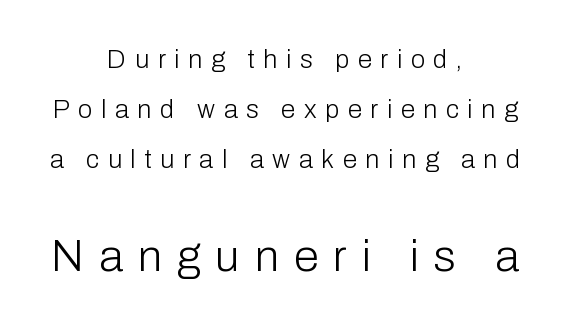
The image shows 45 px light sans-serif type, upright; set centered, loose line spacing (1.92x), unusually wide letter spacing (+0.33 em), not underlined; the second (bottom) block is 1.73x larger; low stroke contrast and a medium x-height.
